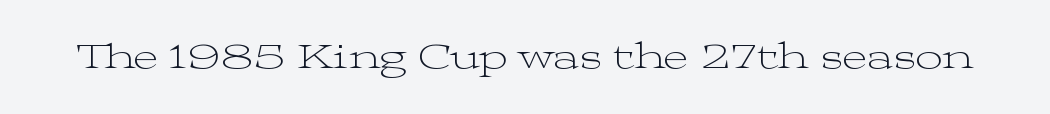
The image shows 38 px light, wide serif type, upright; set normal letter spacing, not underlined; medium stroke contrast and a medium x-height.
